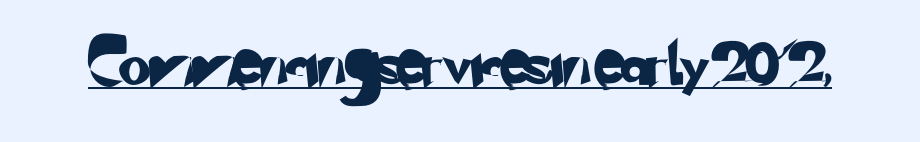
Q: Is the typeface a serif or a sans-serif typeface? A: Sans-serif.
Q: Is the text underlined? A: Yes.
Q: Is the spacing between letters normal or unusually wide? A: Normal.
Q: Width (condensed, normal, or wide)? A: Normal.
Q: Stroke contrast? A: Low.
Q: x-height? A: Small.
Q: Monospaced? A: No.
